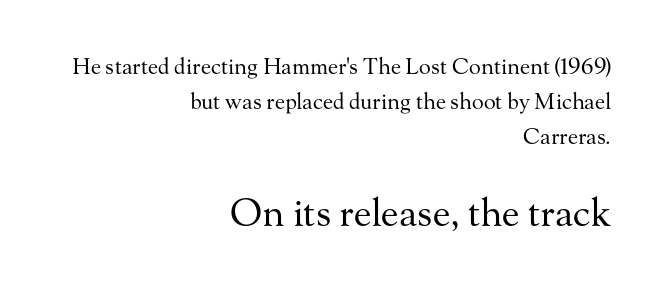
The image shows 38 px regular-weight serif type, upright; set right-aligned, normal line spacing (1.6x), normal letter spacing, not underlined; the second (bottom) block is 1.73x larger; medium stroke contrast and a small x-height.
